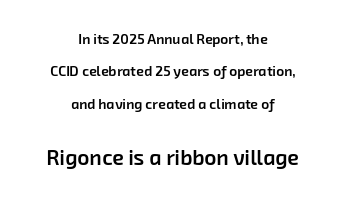
Q: Is the text bold? A: Semi-bold.
Q: Is the text underlined? A: No.
Q: How is the paragraph aligned? A: Centered.
Q: Is the spacing between letters normal or unusually wide? A: Normal.
Q: Is the spacing between lines tight, normal or loose? A: Loose.
Q: Which block of text is set in a larger size, the first (top) or the second (bottom)? A: The second (bottom) one.
